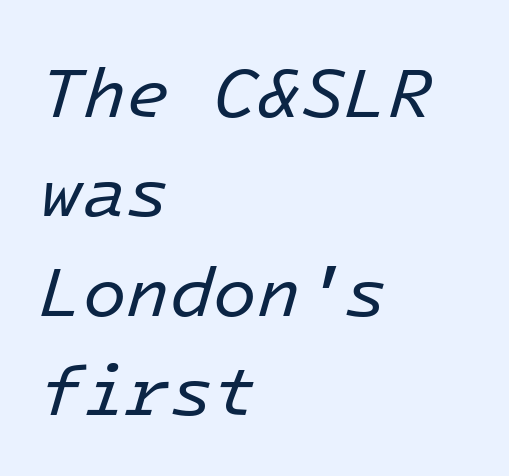
Q: Is the text bold? A: No.
Q: Is the text italic (slanted)? A: Yes, it leans right by about 16 degrees.
Q: Is the text underlined? A: No.
Q: How is the paragraph aligned? A: Left-aligned.
Q: Is the spacing between letters normal or unusually wide? A: Normal.
Q: Is the spacing between lines tight, normal or loose? A: Normal.
Q: Width (condensed, normal, or wide)? A: Normal.
Q: Stroke contrast? A: Low.
Q: x-height? A: Medium.
Q: Monospaced? A: Yes.
